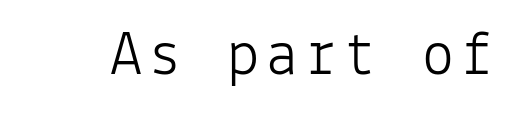
Q: Is the text bold? A: No.
Q: Is the text italic (slanted)? A: No, it is upright.
Q: Is the typeface a serif or a sans-serif typeface? A: Sans-serif.
Q: Is the text underlined? A: No.
Q: Width (condensed, normal, or wide)? A: Normal.
Q: Stroke contrast? A: Low.
Q: x-height? A: Medium.
Q: Monospaced? A: Yes.
